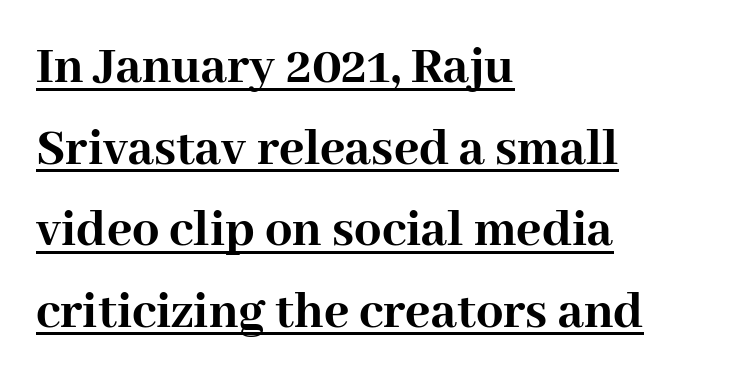
Q: Is the text bold? A: Yes.
Q: Is the text italic (slanted)? A: No, it is upright.
Q: Is the typeface a serif or a sans-serif typeface? A: Serif.
Q: Is the text underlined? A: Yes.
Q: How is the paragraph aligned? A: Left-aligned.
Q: Is the spacing between letters normal or unusually wide? A: Normal.
Q: Is the spacing between lines tight, normal or loose? A: Normal.
Q: Width (condensed, normal, or wide)? A: Normal.
Q: Stroke contrast? A: High.
Q: x-height? A: Medium.
Q: Monospaced? A: No.
